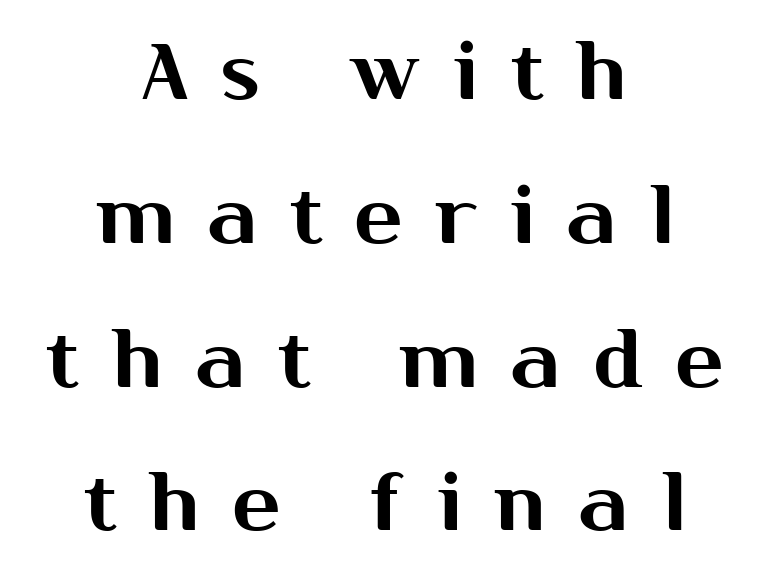
The image shows 79 px sans-serif type, upright; set centered, line spacing 1.82x, unusually wide letter spacing (+0.42 em), not underlined; medium stroke contrast and a medium x-height.
